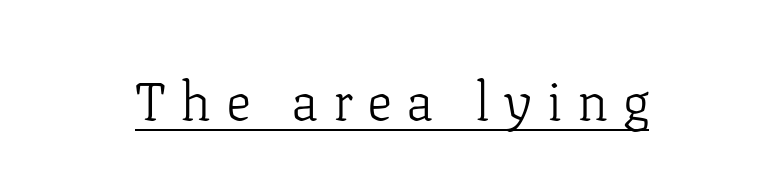
The image shows 53 px light serif type, upright; set unusually wide letter spacing (+0.27 em), underlined; low stroke contrast and a medium x-height.
